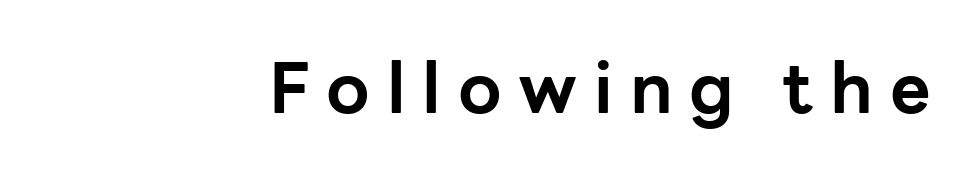
You could only call the tracking loose — the letters float apart. The string is rendered with underlining switched off. Looks like regular typesetting: each glyph gets only the width it needs. The setting favours the right margin, as signatures and pull-quotes sometimes do.
